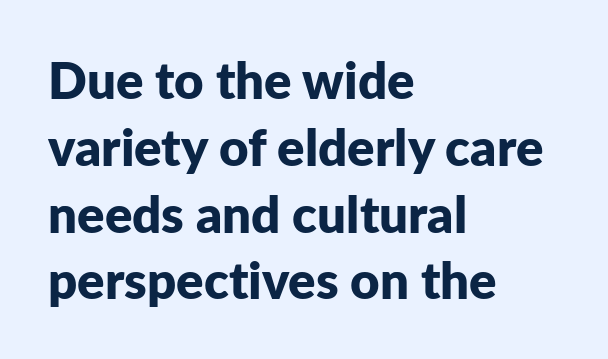
Q: Is the text bold? A: Yes.
Q: Is the text italic (slanted)? A: No, it is upright.
Q: Is the typeface a serif or a sans-serif typeface? A: Sans-serif.
Q: Is the text underlined? A: No.
Q: How is the paragraph aligned? A: Left-aligned.
Q: Is the spacing between letters normal or unusually wide? A: Normal.
Q: Is the spacing between lines tight, normal or loose? A: Normal.
Q: Width (condensed, normal, or wide)? A: Normal.
Q: Stroke contrast? A: Low.
Q: x-height? A: Medium.
Q: Monospaced? A: No.
